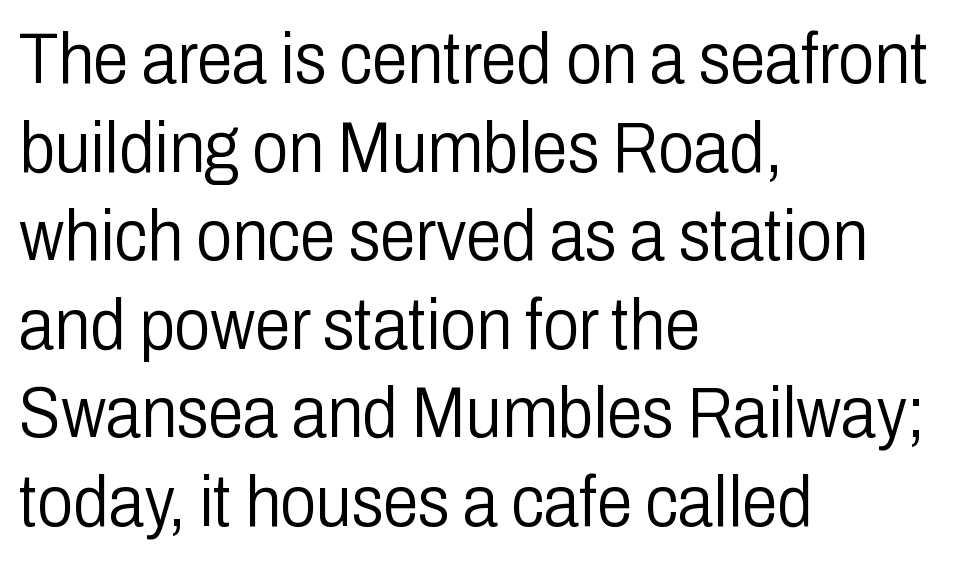
The image shows 72 px light, condensed sans-serif type, upright; set left-aligned, line spacing 1.23x, normal letter spacing, not underlined; low stroke contrast and a medium x-height.
